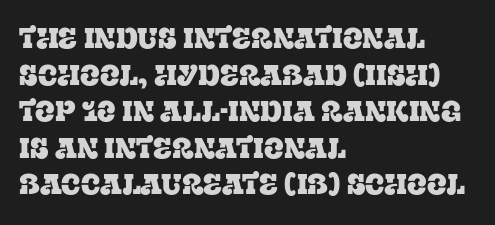
Only glyphs here, with clear space below each row. Casual observation: everything's shoved over to the left. Character widths vary here, with narrow letters taking less room than wide ones. Nope, not italic — everything's standing straight. Standard letterfit; no display-style spreading of the glyphs.
